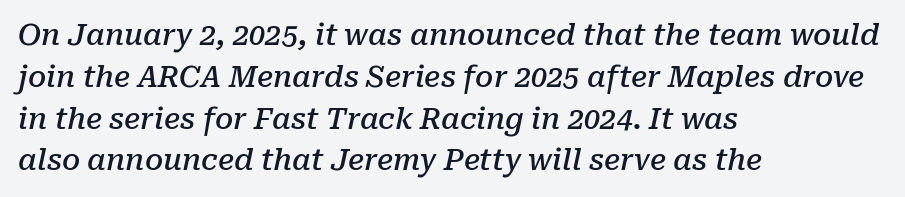
{"serif": "yes", "italic": "yes", "lean": "right", "slant_degrees": 10, "bold": "semi", "weight": "semibold", "width": "normal", "stroke_contrast": "low", "x_height": "medium", "monospaced": "no", "underline": "no", "align": "left", "line_spacing": "normal", "line_spacing_ratio": 1.44, "letter_spacing": "normal", "letter_spacing_em": 0.0, "glyph_px": 29}
